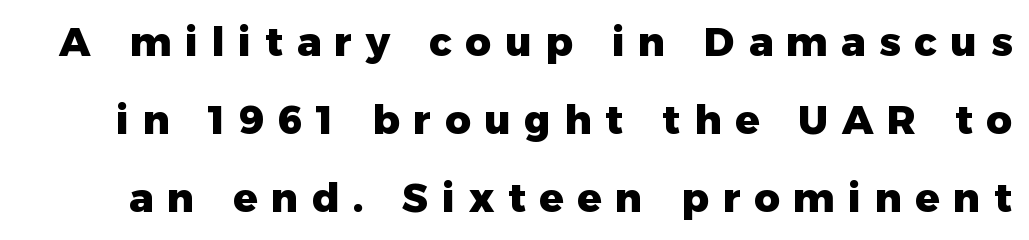
{"serif": "no", "italic": "no", "bold": "yes", "weight": "heavy", "width": "normal", "stroke_contrast": "low", "x_height": "medium", "monospaced": "no", "underline": "no", "line_spacing": "loose", "line_spacing_ratio": 1.95, "letter_spacing": "wide", "letter_spacing_em": 0.34, "glyph_px": 40}
